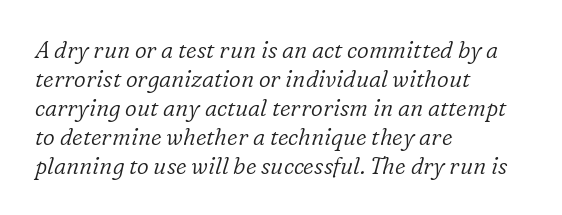
{"italic": "yes", "lean": "right", "slant_degrees": 16, "bold": "no", "underline": "no", "align": "left", "line_spacing": "normal", "line_spacing_ratio": 1.26, "letter_spacing": "normal", "letter_spacing_em": 0.0, "glyph_px": 23}
